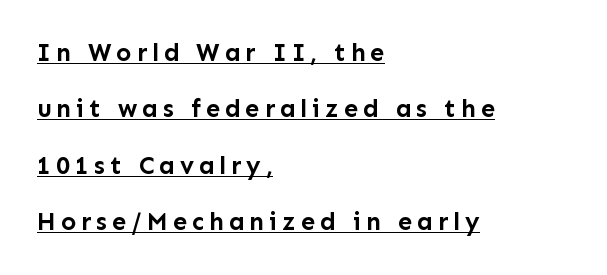
The compositor pushed each line to the left boundary. Between one letter and the next there's a generous, obvious gap. This sample carries an underscore along the baseline area. This is heavy type, rendered in bold.
